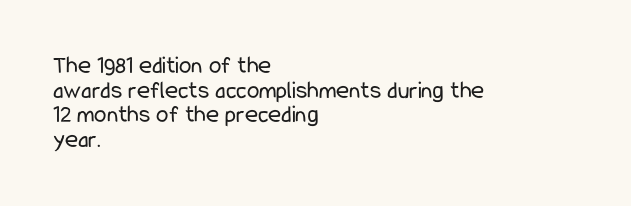
The image shows 25 px text type, upright; set left-aligned, tight line spacing (0.99x), normal letter spacing, not underlined.
